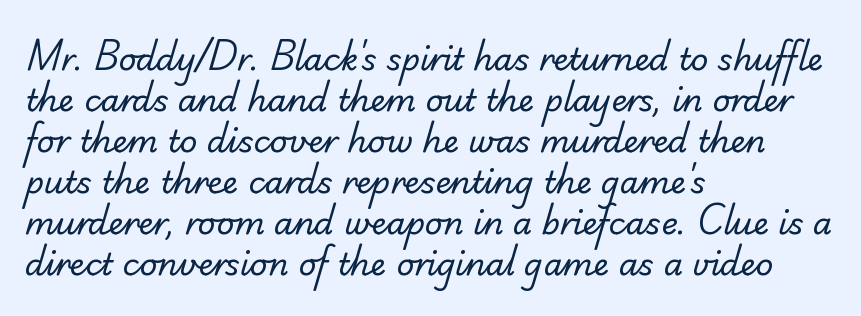
{"serif": "no", "bold": "no", "weight": "regular", "width": "normal", "stroke_contrast": "low", "x_height": "small", "monospaced": "no", "underline": "no", "align": "left", "line_spacing": "normal", "line_spacing_ratio": 1.32, "letter_spacing": "normal", "letter_spacing_em": 0.0, "glyph_px": 31}
